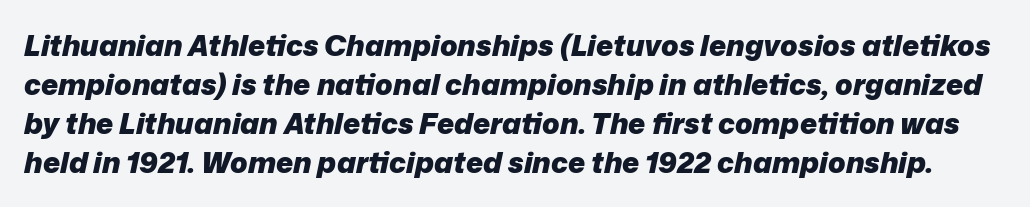
The image shows 29 px heavy type, italic (leaning right); set normal line spacing (1.34x), normal letter spacing, not underlined; low stroke contrast and a medium x-height.
